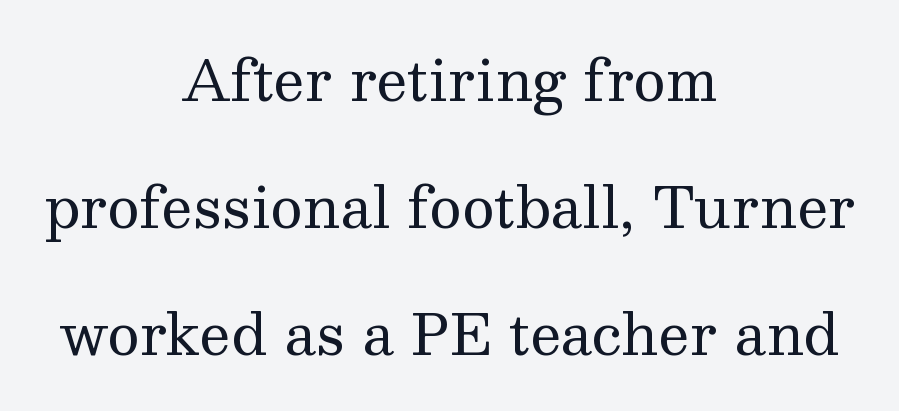
The image shows 56 px regular-weight serif type, upright; set centered, loose line spacing (2.27x), normal letter spacing, not underlined; medium stroke contrast and a medium x-height.
